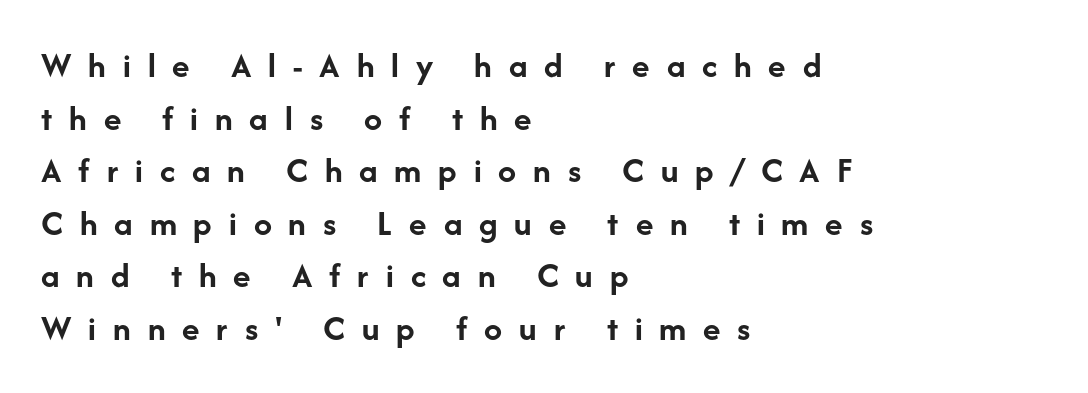
Q: Is the text bold? A: Yes.
Q: Is the text italic (slanted)? A: No, it is upright.
Q: Is the typeface a serif or a sans-serif typeface? A: Sans-serif.
Q: Is the text underlined? A: No.
Q: How is the paragraph aligned? A: Left-aligned.
Q: Is the spacing between letters normal or unusually wide? A: Unusually wide.
Q: Is the spacing between lines tight, normal or loose? A: Normal.
Q: Width (condensed, normal, or wide)? A: Normal.
Q: Stroke contrast? A: Low.
Q: x-height? A: Medium.
Q: Monospaced? A: No.
